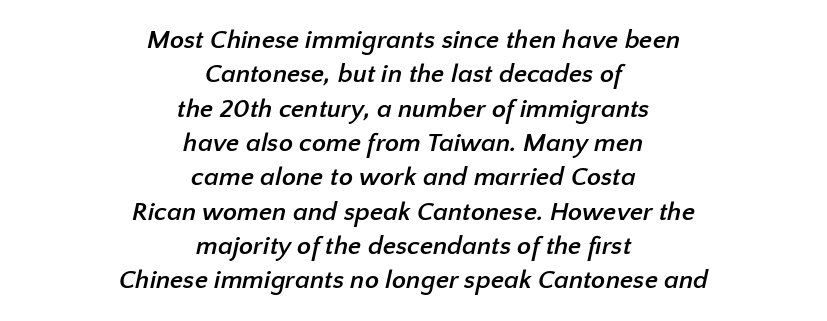
Q: Is the text bold? A: Yes.
Q: Is the text underlined? A: No.
Q: How is the paragraph aligned? A: Centered.
Q: Is the spacing between letters normal or unusually wide? A: Normal.
Q: Is the spacing between lines tight, normal or loose? A: Normal.
